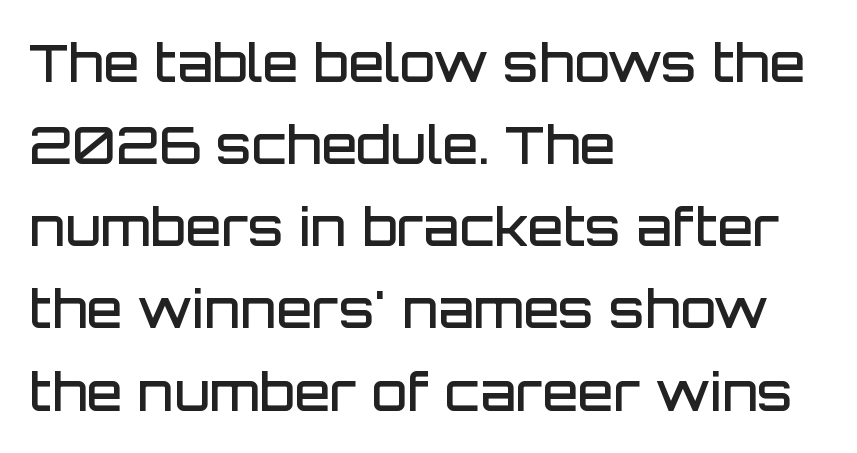
The image shows 52 px semibold sans-serif type, upright; set left-aligned, normal line spacing (1.58x), normal letter spacing, not underlined; low stroke contrast and a large x-height.
